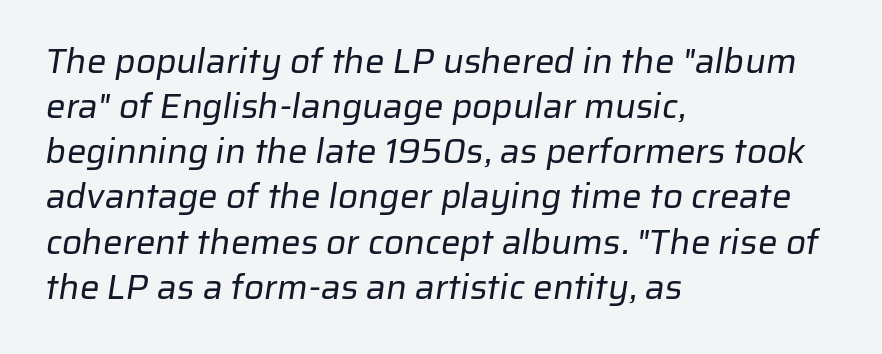
The image shows 35 px regular-weight sans-serif type; set left-aligned, normal line spacing (1.29x), normal letter spacing, not underlined; low stroke contrast and a medium x-height.
